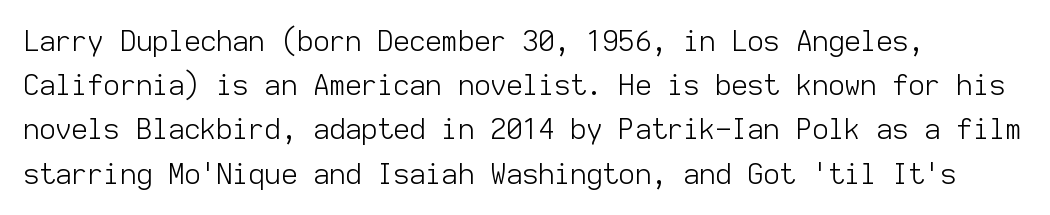
{"serif": "no", "italic": "no", "bold": "no", "weight": "light", "width": "normal", "stroke_contrast": "low", "x_height": "medium", "monospaced": "yes", "underline": "no", "align": "left", "line_spacing": "normal", "line_spacing_ratio": 1.58, "letter_spacing": "normal", "letter_spacing_em": 0.0, "glyph_px": 28}
